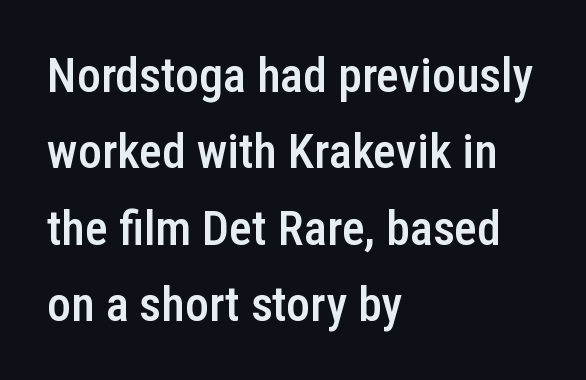
{"serif": "no", "italic": "no", "bold": "semi", "weight": "semibold", "width": "condensed", "stroke_contrast": "low", "x_height": "medium", "monospaced": "no", "underline": "no", "align": "left", "line_spacing": "normal", "line_spacing_ratio": 1.59, "letter_spacing": "normal", "letter_spacing_em": 0.0, "glyph_px": 48}
